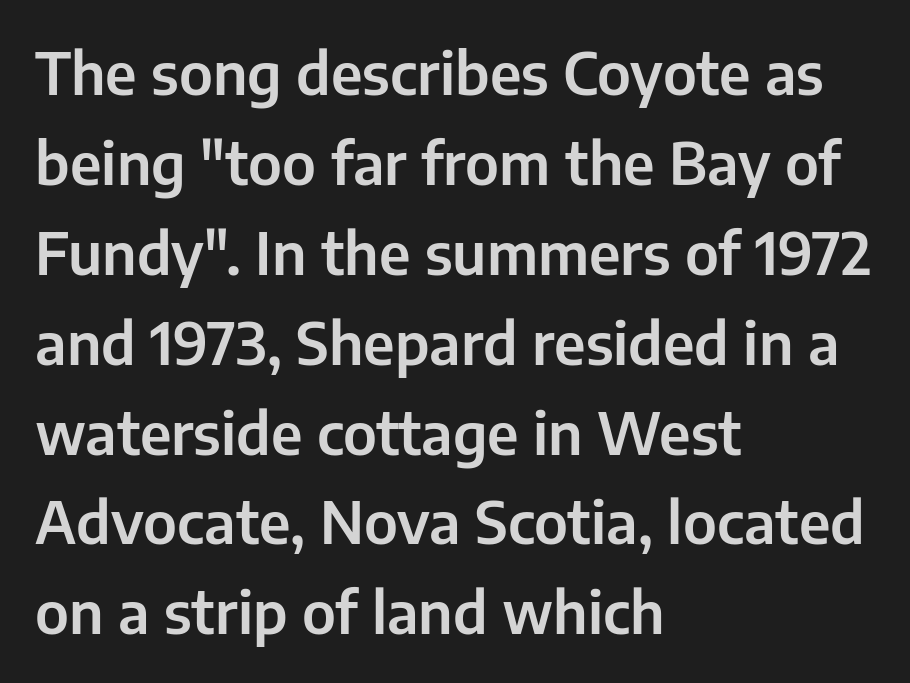
Q: Is the text italic (slanted)? A: No, it is upright.
Q: Is the typeface a serif or a sans-serif typeface? A: Sans-serif.
Q: Is the text underlined? A: No.
Q: How is the paragraph aligned? A: Left-aligned.
Q: Is the spacing between letters normal or unusually wide? A: Normal.
Q: Is the spacing between lines tight, normal or loose? A: Normal.
Q: Width (condensed, normal, or wide)? A: Normal.
Q: Stroke contrast? A: Low.
Q: x-height? A: Medium.
Q: Monospaced? A: No.
